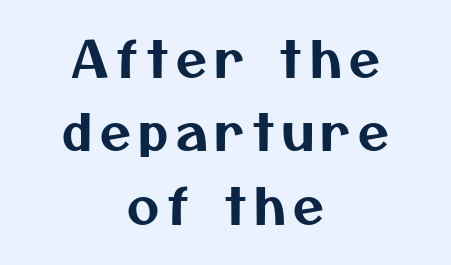
Layout note: lines centered. Unlike a traditional serif, this face leaves its strokes unadorned. Evenly set lines give the paragraph a standard silhouette. Type without underlining. The rendering uses natural spacing where letterforms have individual widths.
